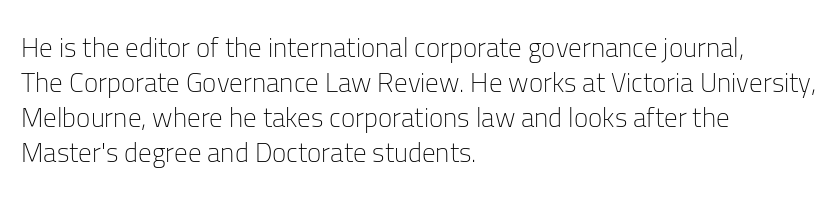
Style check: upright. Plain, unruled lines of type. The paragraph has a hard left edge and a soft right edge. This rendering leaves character spacing at its baseline value. A typesetter would call this leading conventional body-copy spacing. These glyphs show unthickened strokes, regular width or finer.
